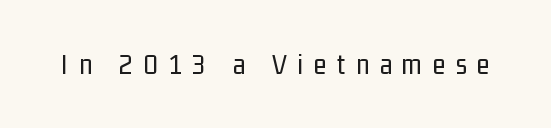
{"serif": "no", "italic": "no", "bold": "no", "weight": "regular", "width": "condensed", "stroke_contrast": "low", "x_height": "medium", "monospaced": "no", "underline": "no", "letter_spacing": "wide", "letter_spacing_em": 0.37, "glyph_px": 29}
